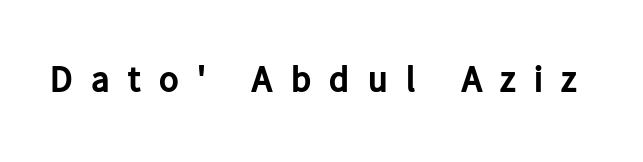
The specimen reads as upright at a glance. Do the characters align in a grid? No, the font is proportional. This rendering employs a face without finishing strokes, i.e., a sans-serif. The line texture is sparse and dotted thanks to wide tracking.
